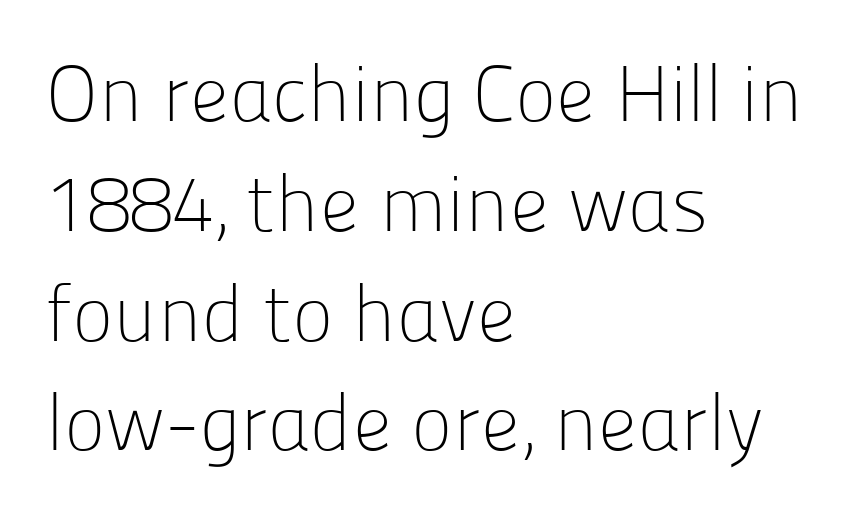
Q: Is the text bold? A: No.
Q: Is the text italic (slanted)? A: No, it is upright.
Q: Is the typeface a serif or a sans-serif typeface? A: Sans-serif.
Q: Is the text underlined? A: No.
Q: How is the paragraph aligned? A: Left-aligned.
Q: Is the spacing between letters normal or unusually wide? A: Normal.
Q: Is the spacing between lines tight, normal or loose? A: Normal.
Q: Width (condensed, normal, or wide)? A: Normal.
Q: Stroke contrast? A: Low.
Q: x-height? A: Medium.
Q: Monospaced? A: No.
